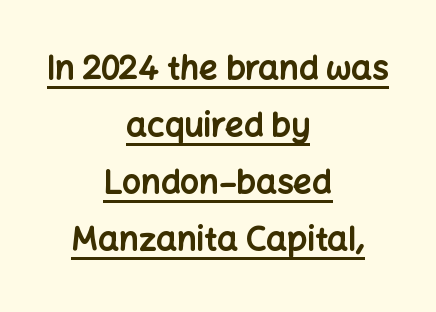
Q: Is the text bold? A: Yes.
Q: Is the text italic (slanted)? A: No, it is upright.
Q: Is the typeface a serif or a sans-serif typeface? A: Sans-serif.
Q: Is the text underlined? A: Yes.
Q: How is the paragraph aligned? A: Centered.
Q: Is the spacing between letters normal or unusually wide? A: Normal.
Q: Width (condensed, normal, or wide)? A: Normal.
Q: Stroke contrast? A: Low.
Q: x-height? A: Medium.
Q: Monospaced? A: No.
